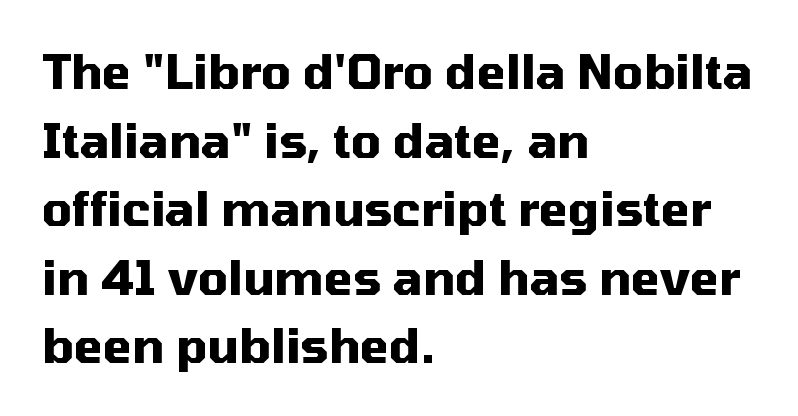
Q: Is the text bold? A: Yes.
Q: Is the text italic (slanted)? A: No, it is upright.
Q: Is the typeface a serif or a sans-serif typeface? A: Sans-serif.
Q: Is the text underlined? A: No.
Q: How is the paragraph aligned? A: Left-aligned.
Q: Is the spacing between letters normal or unusually wide? A: Normal.
Q: Is the spacing between lines tight, normal or loose? A: Normal.
Q: Width (condensed, normal, or wide)? A: Normal.
Q: Stroke contrast? A: Medium.
Q: x-height? A: Medium.
Q: Monospaced? A: No.
